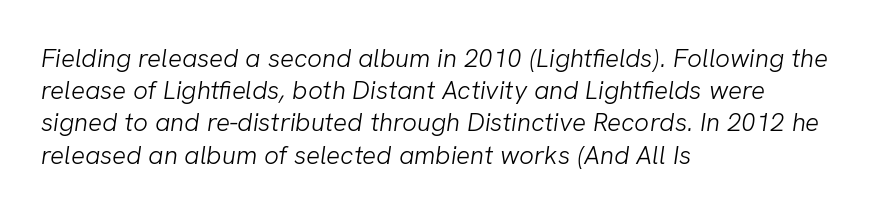
The image shows 26 px text type; set left-aligned, line spacing 1.24x, normal letter spacing, not underlined.
